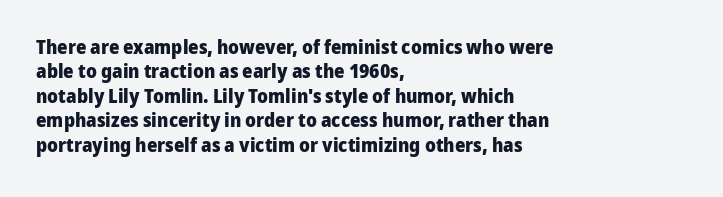
The image shows 20 px bold type, upright; set left-aligned, line spacing 1.22x, normal letter spacing, not underlined.
